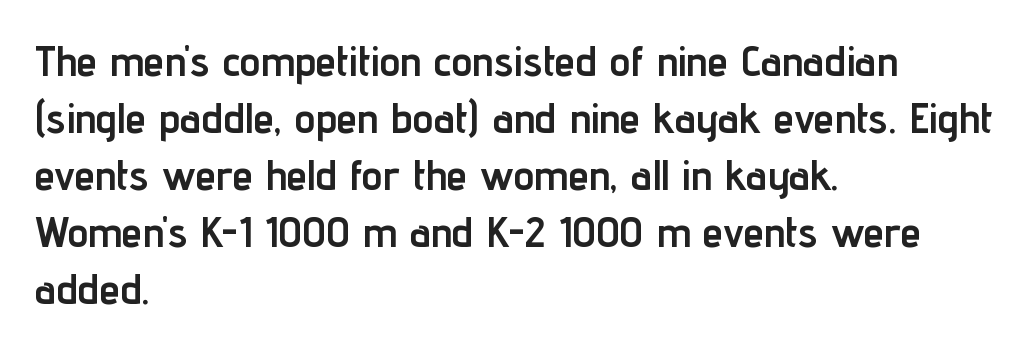
{"serif": "no", "italic": "no", "bold": "yes", "weight": "semibold", "width": "condensed", "stroke_contrast": "low", "x_height": "medium", "monospaced": "no", "underline": "no", "align": "left", "line_spacing": "normal", "line_spacing_ratio": 1.36, "letter_spacing": "normal", "letter_spacing_em": 0.0, "glyph_px": 42}
